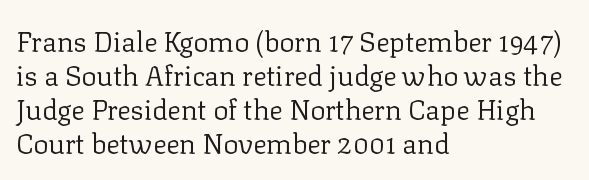
Q: Is the text bold? A: No.
Q: Is the text italic (slanted)? A: No, it is upright.
Q: Is the typeface a serif or a sans-serif typeface? A: Serif.
Q: Is the text underlined? A: No.
Q: How is the paragraph aligned? A: Left-aligned.
Q: Is the spacing between letters normal or unusually wide? A: Normal.
Q: Width (condensed, normal, or wide)? A: Normal.
Q: Stroke contrast? A: Low.
Q: x-height? A: Medium.
Q: Monospaced? A: No.
